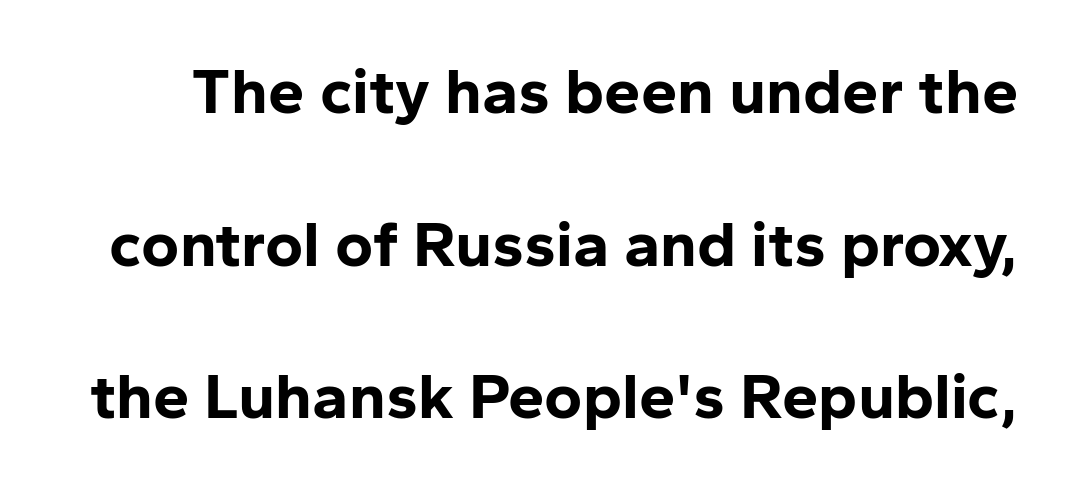
The image shows 65 px bold sans-serif type, upright; set loose line spacing (2.35x), normal letter spacing, not underlined; low stroke contrast and a medium x-height.
